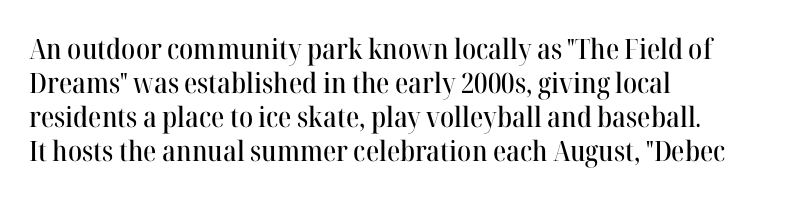
Q: Is the text italic (slanted)? A: No, it is upright.
Q: Is the typeface a serif or a sans-serif typeface? A: Serif.
Q: Is the text underlined? A: No.
Q: How is the paragraph aligned? A: Left-aligned.
Q: Is the spacing between letters normal or unusually wide? A: Normal.
Q: Width (condensed, normal, or wide)? A: Normal.
Q: Stroke contrast? A: High.
Q: x-height? A: Medium.
Q: Monospaced? A: No.
